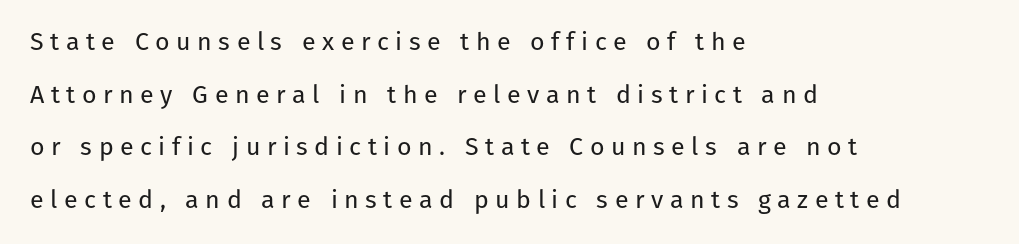
The image shows 25 px text type, upright; set left-aligned, loose line spacing (2.11x), unusually wide letter spacing (+0.26 em), not underlined.
